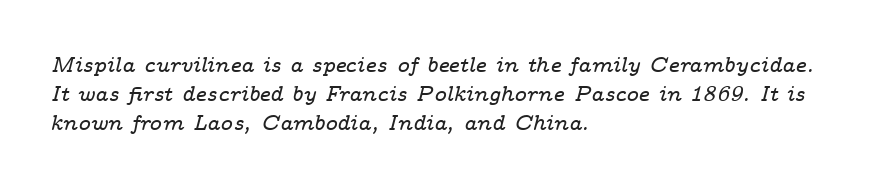
The image shows 21 px text type, italic (leaning right); set left-aligned, normal line spacing (1.39x), normal letter spacing, not underlined.
